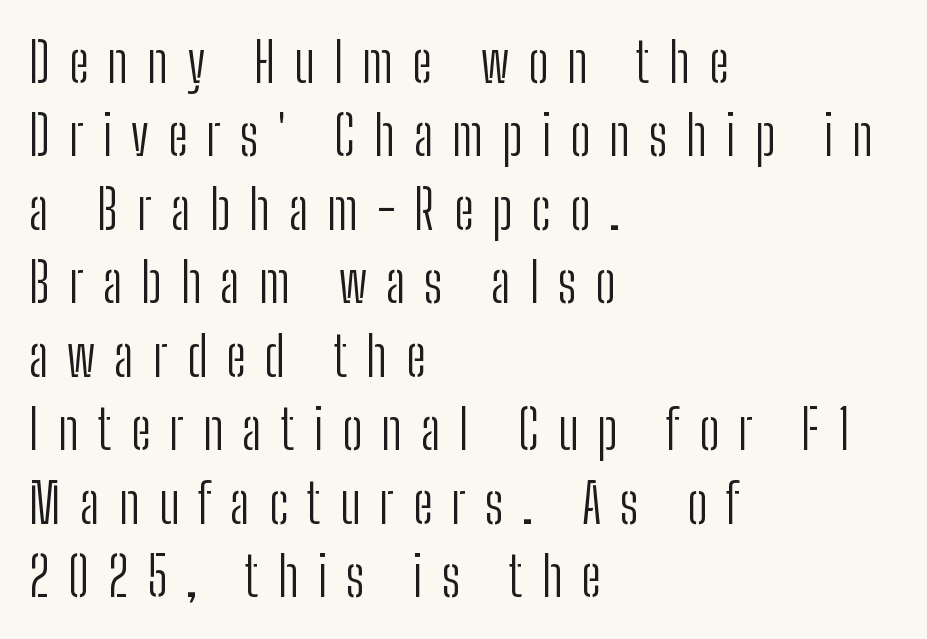
The letters advance in unequal steps, a hallmark of proportional type. This rendering widens character spacing well past its baseline value. The type sits square on the baseline with zero lean. These lines sit exactly where default settings would place them. Short and long lines alike share a common starting point at left. A quiet, ordinary-to-light weight characterises the typeface.
